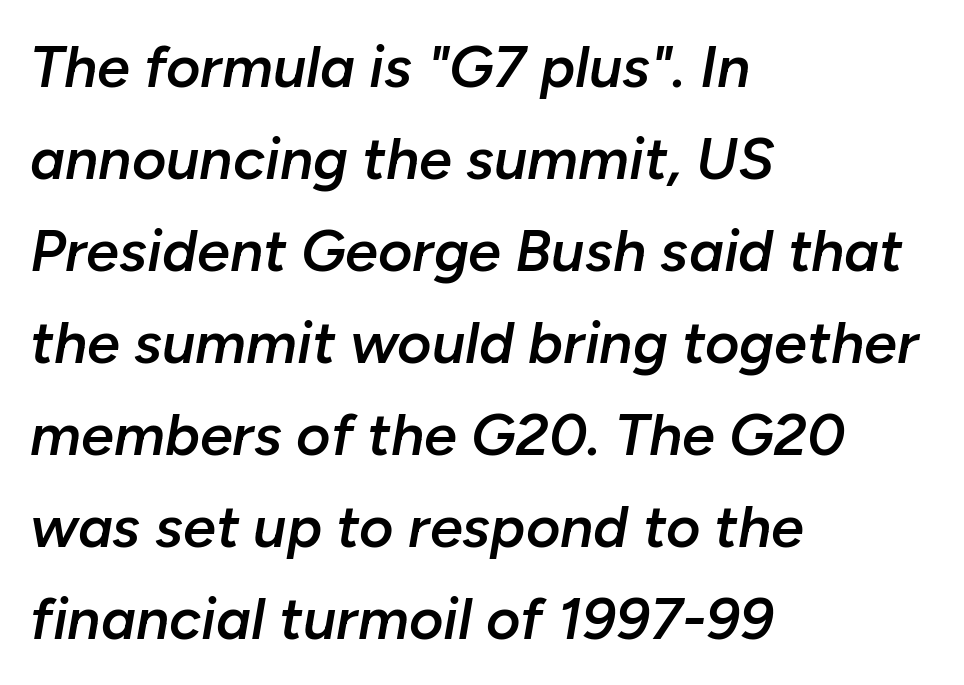
Q: Is the text bold? A: Semi-bold.
Q: Is the text italic (slanted)? A: Yes, it leans right by about 10 degrees.
Q: Is the text underlined? A: No.
Q: How is the paragraph aligned? A: Left-aligned.
Q: Is the spacing between letters normal or unusually wide? A: Normal.
Q: Is the spacing between lines tight, normal or loose? A: Normal.
Q: Width (condensed, normal, or wide)? A: Normal.
Q: Stroke contrast? A: Low.
Q: x-height? A: Medium.
Q: Monospaced? A: No.
